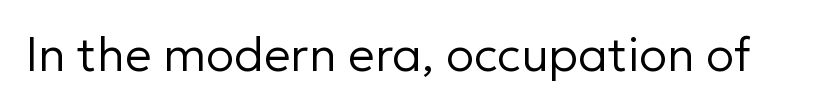
Q: Is the text bold? A: No.
Q: Is the text italic (slanted)? A: No, it is upright.
Q: Is the typeface a serif or a sans-serif typeface? A: Sans-serif.
Q: Is the text underlined? A: No.
Q: Is the spacing between letters normal or unusually wide? A: Normal.
Q: Width (condensed, normal, or wide)? A: Normal.
Q: Stroke contrast? A: Low.
Q: x-height? A: Medium.
Q: Monospaced? A: No.
